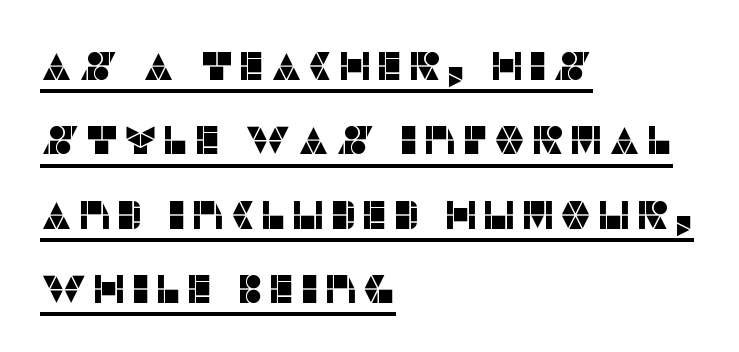
The image shows 40 px sans-serif type, upright; set left-aligned, line spacing 1.86x, underlined; low stroke contrast and a large x-height.
